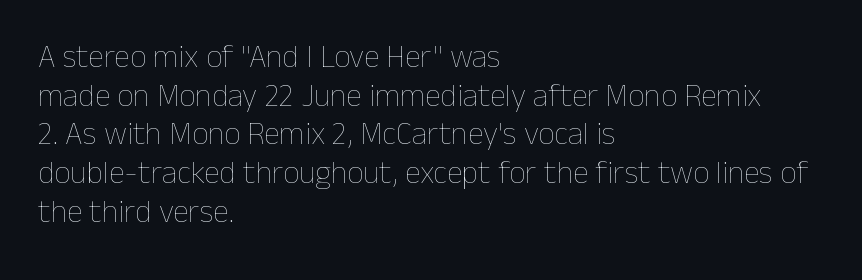
The image shows 32 px thin type, upright; set left-aligned, line spacing 1.21x, normal letter spacing, not underlined; low stroke contrast and a medium x-height.
